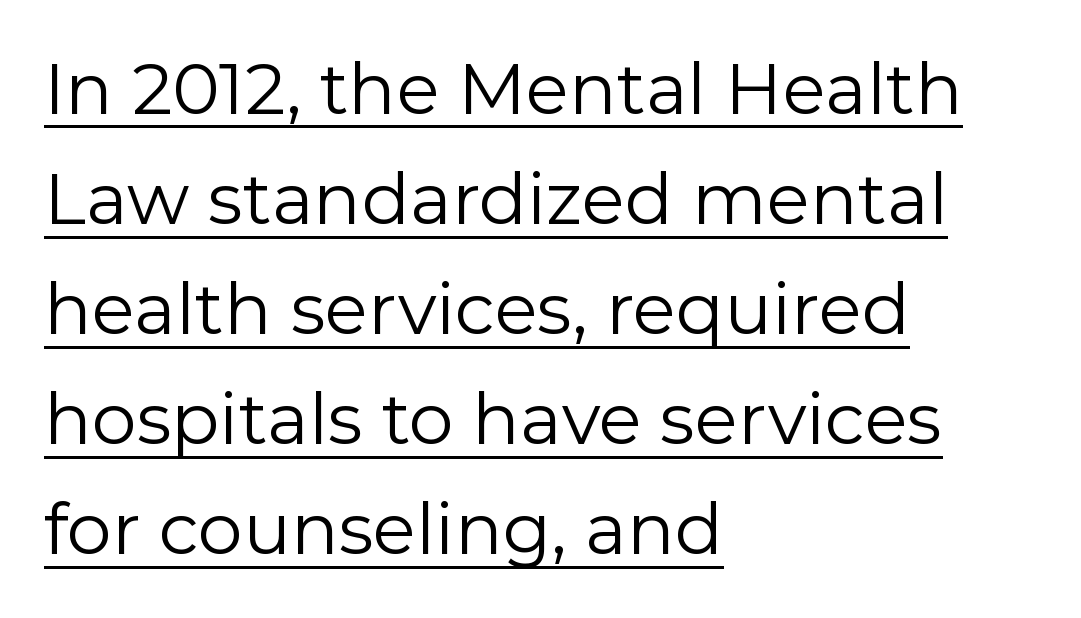
{"serif": "no", "italic": "no", "bold": "no", "weight": "regular", "width": "normal", "stroke_contrast": "low", "x_height": "medium", "monospaced": "no", "underline": "yes", "align": "left", "line_spacing": "normal", "line_spacing_ratio": 1.55, "letter_spacing": "normal", "letter_spacing_em": 0.0, "glyph_px": 71}
